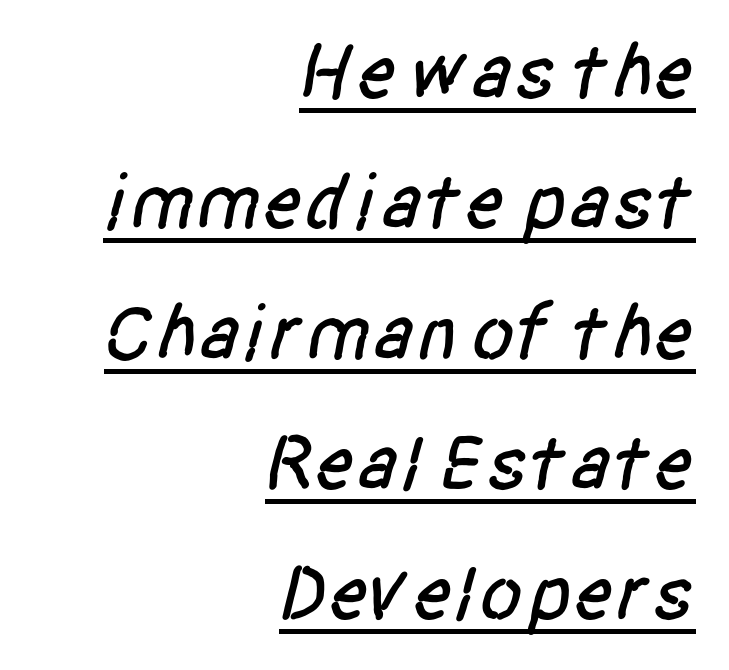
The typeface chosen for these lines omits serifs. The line texture is even and compact thanks to regular tracking. Line endings align vertically; line beginnings do not. You could not count columns in this text — the font is proportionally spaced. The vertical gap from one line to the next is medium. You can see a thin bar hugging the bottom of the glyphs.
